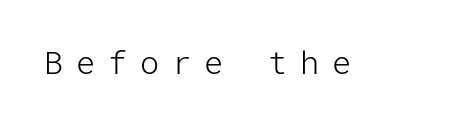
Q: Is the text bold? A: No.
Q: Is the text italic (slanted)? A: No, it is upright.
Q: Is the typeface a serif or a sans-serif typeface? A: Sans-serif.
Q: Is the text underlined? A: No.
Q: Is the spacing between letters normal or unusually wide? A: Unusually wide.
Q: Width (condensed, normal, or wide)? A: Normal.
Q: Stroke contrast? A: Low.
Q: x-height? A: Medium.
